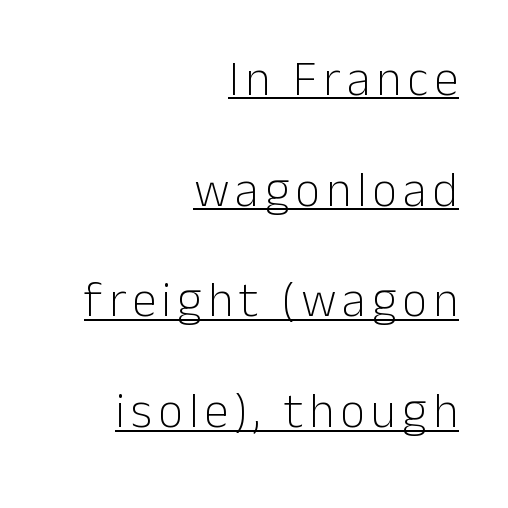
No heavy texture on the line: the type isn't bold. If you measured baseline to baseline, you'd find a long distance. Character widths vary here, with narrow letters taking less room than wide ones. Grotesque or geometric, the face here clearly has no serifs. Descenders here cross a horizontal rule under the line.
